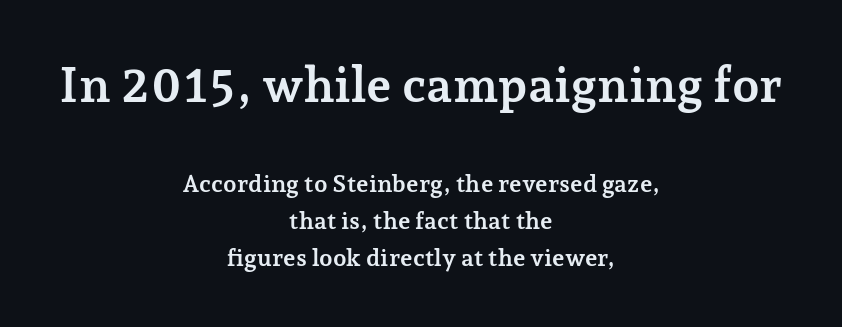
{"serif": "yes", "italic": "no", "bold": "yes", "weight": "semibold", "width": "normal", "stroke_contrast": "low", "x_height": "medium", "monospaced": "no", "underline": "no", "align": "center", "line_spacing": "normal", "line_spacing_ratio": 1.53, "letter_spacing": "normal", "letter_spacing_em": 0.0, "larger_block": "first", "size_ratio": 2.04, "glyph_px": 49}
